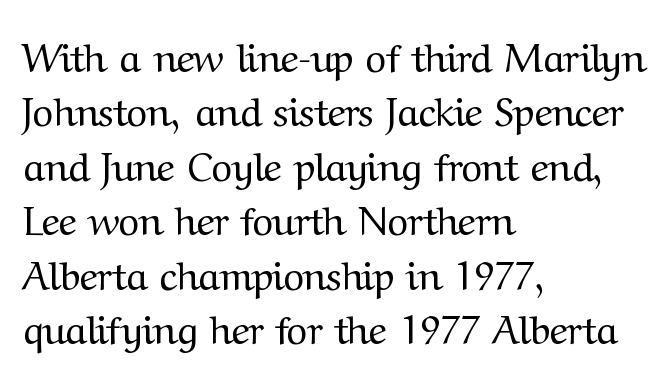
Summary of vertical rhythm: regular, with standard interline spacing. Proportional: the letters do not fall into vertical columns. Is the stroke heavy? The answer is a plain regular-or-lighter. Look at the bottom of the vertical strokes: they flare into serifs here. In terms of letterspacing, this is plain default setting. Honestly, there is no underline to notice here at all.
